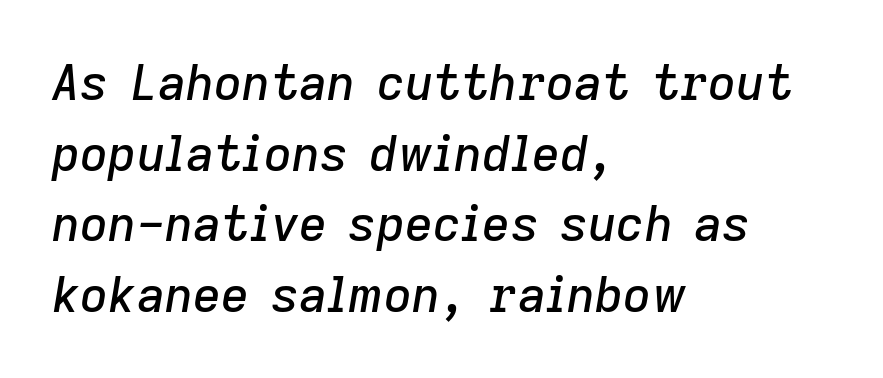
Here the glyphs are tracked normally, forming tight word shapes. All the whitespace from short lines collects on the right. Each letter keeps its own natural width here, so spacing adapts to shape. The gap between lines stays unmarked. Does the leading feel generous? No, just average. The passage shown leans; its letterforms are oblique.
